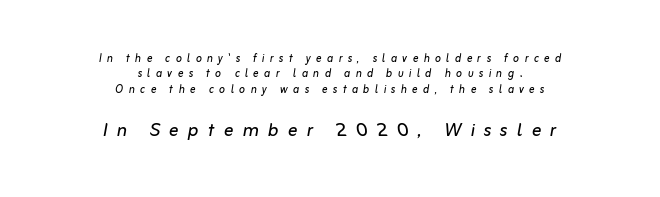
{"italic": "yes", "lean": "right", "slant_degrees": 10, "bold": "no", "underline": "no", "align": "center", "line_spacing": "tight", "line_spacing_ratio": 1.09, "letter_spacing": "wide", "letter_spacing_em": 0.38, "larger_block": "second", "size_ratio": 1.71, "glyph_px": 24}
